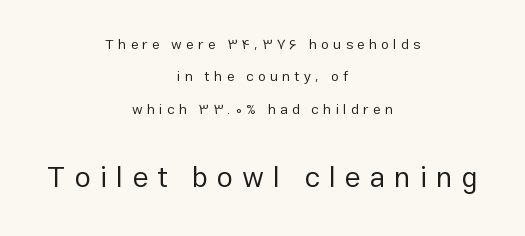
{"serif": "no", "italic": "no", "bold": "no", "weight": "regular", "width": "normal", "stroke_contrast": "low", "x_height": "medium", "monospaced": "no", "underline": "no", "align": "center", "line_spacing": "loose", "line_spacing_ratio": 2.32, "letter_spacing": "wide", "letter_spacing_em": 0.31, "larger_block": "second", "size_ratio": 2.07, "glyph_px": 29}
